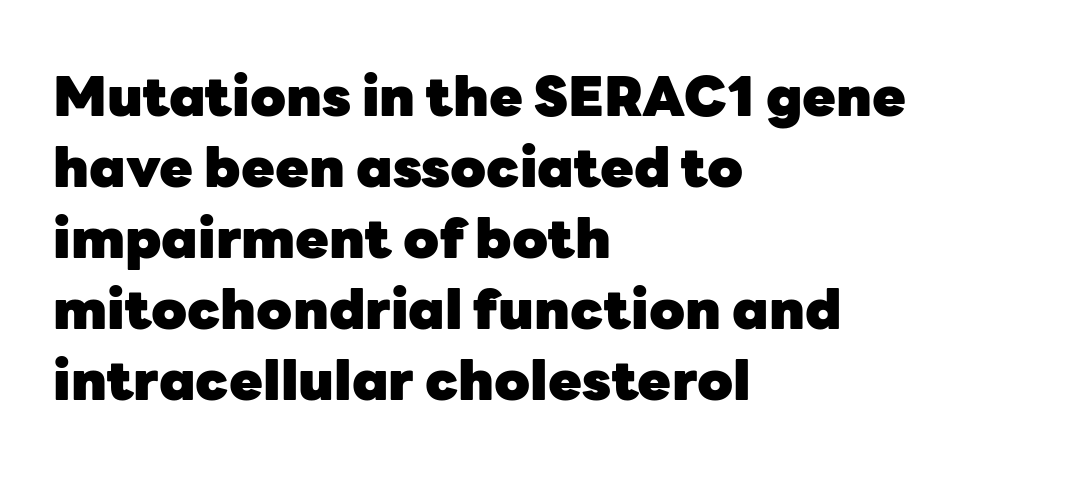
Q: Is the text bold? A: Yes.
Q: Is the text italic (slanted)? A: No, it is upright.
Q: Is the typeface a serif or a sans-serif typeface? A: Sans-serif.
Q: Is the text underlined? A: No.
Q: How is the paragraph aligned? A: Left-aligned.
Q: Is the spacing between letters normal or unusually wide? A: Normal.
Q: Is the spacing between lines tight, normal or loose? A: Normal.
Q: Width (condensed, normal, or wide)? A: Normal.
Q: Stroke contrast? A: Low.
Q: x-height? A: Medium.
Q: Monospaced? A: No.
